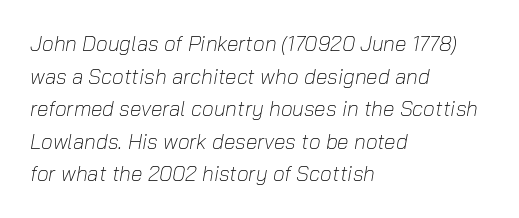
The image shows 21 px text type, italic (leaning right); set left-aligned, normal line spacing (1.55x), normal letter spacing, not underlined.
